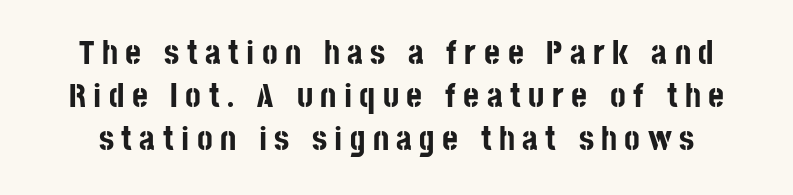
Q: Is the text bold? A: Yes.
Q: Is the text italic (slanted)? A: No, it is upright.
Q: Is the typeface a serif or a sans-serif typeface? A: Sans-serif.
Q: Is the text underlined? A: No.
Q: Is the spacing between letters normal or unusually wide? A: Unusually wide.
Q: Is the spacing between lines tight, normal or loose? A: Normal.
Q: Width (condensed, normal, or wide)? A: Condensed.
Q: Stroke contrast? A: Low.
Q: x-height? A: Large.
Q: Monospaced? A: No.
